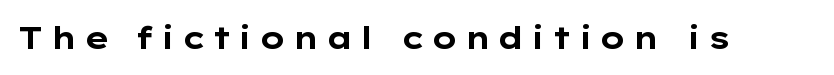
Typographically, this falls in the sans-serif category. The type is letterspaced generously, with wide tracking. Posture: straight, roman, zero tilt. Emphasis by weight is at full strength: bold. Beneath every word, the page is bare.
